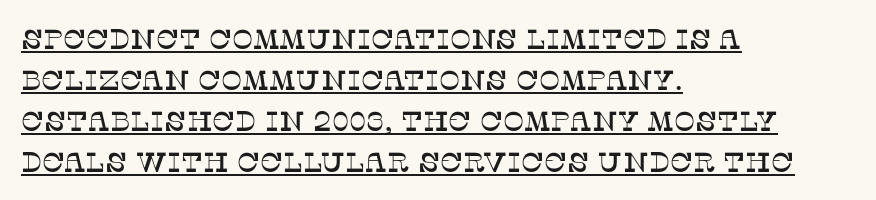
The image shows 28 px serif type, upright; set left-aligned, normal line spacing (1.47x), normal letter spacing, underlined; low stroke contrast and a large x-height.
